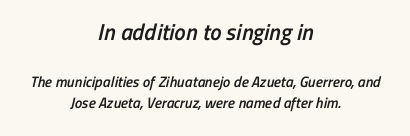
The image shows 23 px text type; set centered, normal line spacing (1.44x), normal letter spacing, not underlined; the first (top) block is 1.53x larger.
